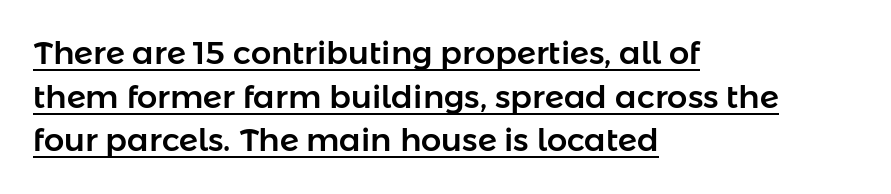
{"serif": "no", "italic": "no", "width": "normal", "stroke_contrast": "low", "x_height": "medium", "monospaced": "no", "underline": "yes", "align": "left", "line_spacing": "normal", "line_spacing_ratio": 1.36, "letter_spacing": "normal", "letter_spacing_em": 0.0, "glyph_px": 32}
